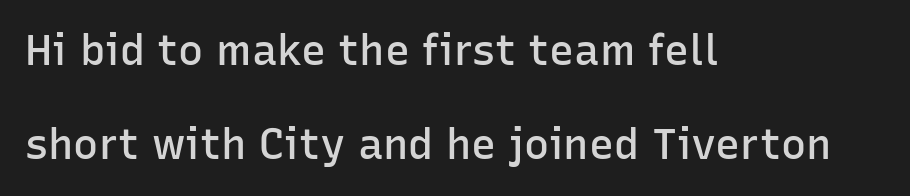
{"serif": "no", "italic": "no", "bold": "semi", "weight": "semibold", "width": "normal", "stroke_contrast": "low", "x_height": "medium", "monospaced": "no", "underline": "no", "align": "left", "line_spacing": "loose", "line_spacing_ratio": 2.25, "letter_spacing": "normal", "letter_spacing_em": 0.0, "glyph_px": 42}
